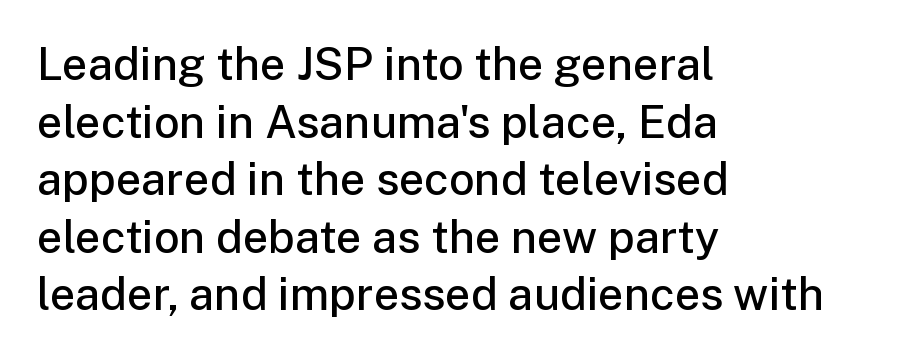
{"serif": "no", "italic": "no", "bold": "semi", "weight": "semibold", "width": "normal", "stroke_contrast": "low", "x_height": "medium", "monospaced": "no", "underline": "no", "align": "left", "line_spacing": "normal", "line_spacing_ratio": 1.28, "letter_spacing": "normal", "letter_spacing_em": 0.0, "glyph_px": 45}
